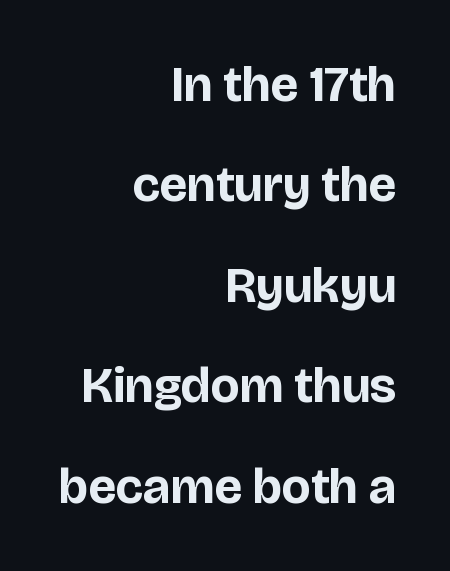
{"serif": "no", "italic": "no", "bold": "yes", "weight": "bold", "width": "normal", "stroke_contrast": "low", "x_height": "large", "monospaced": "no", "underline": "no", "align": "right", "line_spacing": "loose", "line_spacing_ratio": 2.01, "letter_spacing": "normal", "letter_spacing_em": 0.0, "glyph_px": 50}
